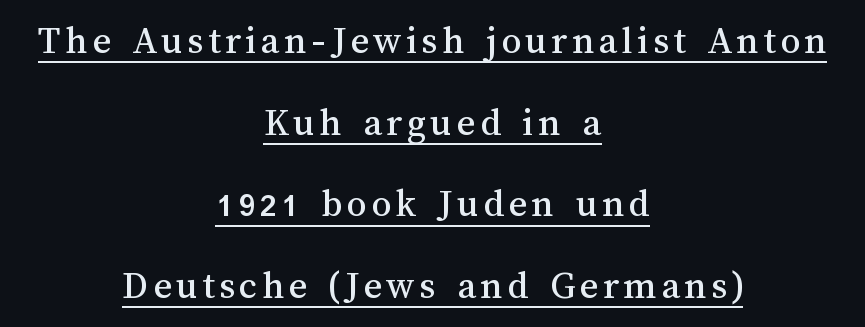
Q: Is the text italic (slanted)? A: No, it is upright.
Q: Is the text underlined? A: Yes.
Q: How is the paragraph aligned? A: Centered.
Q: Is the spacing between lines tight, normal or loose? A: Loose.
Q: Width (condensed, normal, or wide)? A: Normal.
Q: Stroke contrast? A: Medium.
Q: x-height? A: Medium.
Q: Monospaced? A: No.
